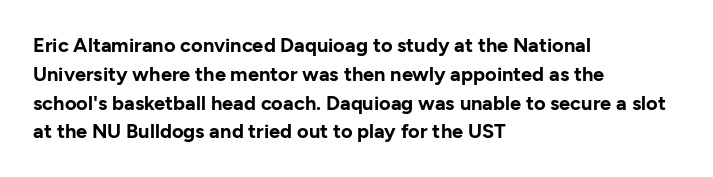
Q: Is the text bold? A: Yes.
Q: Is the text italic (slanted)? A: No, it is upright.
Q: Is the text underlined? A: No.
Q: How is the paragraph aligned? A: Left-aligned.
Q: Is the spacing between letters normal or unusually wide? A: Normal.
Q: Is the spacing between lines tight, normal or loose? A: Normal.
